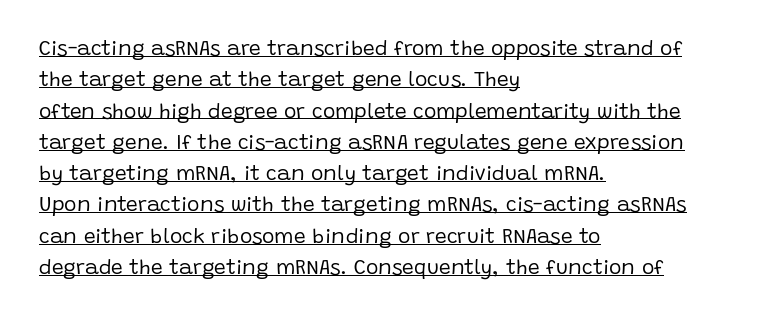
These lines were composed using upright roman letters. The paragraph shown leans on its left margin. The rendered words wear a rule along their underside. The letters look calm and open, with moderate or lighter stems.
